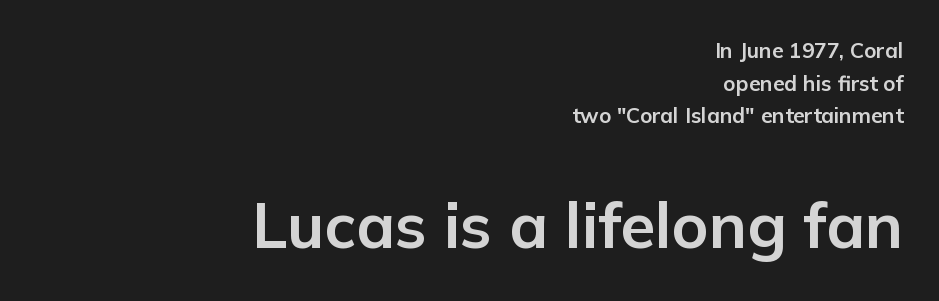
Character widths vary here, with narrow letters taking less room than wide ones. Descenders are the only things crossing below the line. Which margin do the lines hug? The right one — the left edge is uneven. The characters look thick and weighty, a clear bold. If you drew a line through each stem, it would be perfectly vertical.
